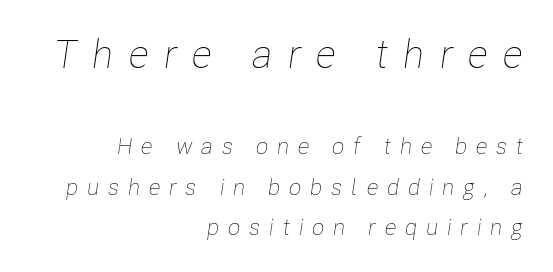
Visually the block forms a straight wall on the right and a jagged coastline on the left. Each stroke keeps to a modest, everyday thickness or less. The rendering shrinks the type as you move from the upper chunk to the lower. Looks like regular typesetting: each glyph gets only the width it needs. The passage shown leans; its letterforms are oblique. A bare baseline throughout the passage.
